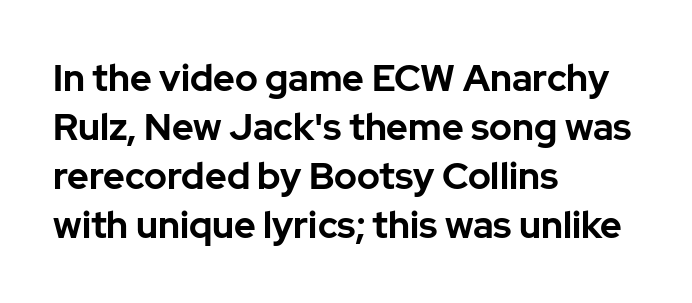
Q: Is the text bold? A: Yes.
Q: Is the text italic (slanted)? A: No, it is upright.
Q: Is the typeface a serif or a sans-serif typeface? A: Sans-serif.
Q: Is the text underlined? A: No.
Q: How is the paragraph aligned? A: Left-aligned.
Q: Is the spacing between letters normal or unusually wide? A: Normal.
Q: Is the spacing between lines tight, normal or loose? A: Normal.
Q: Width (condensed, normal, or wide)? A: Normal.
Q: Stroke contrast? A: Low.
Q: x-height? A: Medium.
Q: Monospaced? A: No.
